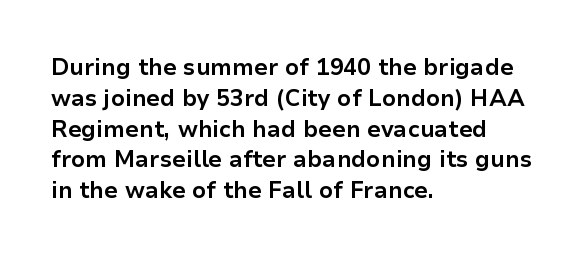
It's the straight-up-and-down kind of type. Descender tails drop into unmarked territory. Weight check: bold — yes, fully. Line beginnings align vertically; line endings do not.
